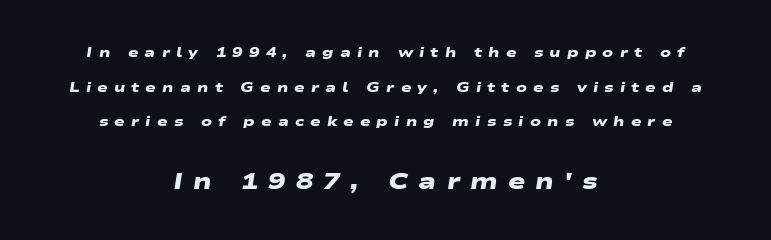
Q: Is the text bold? A: Yes.
Q: Is the text underlined? A: No.
Q: How is the paragraph aligned? A: Centered.
Q: Is the spacing between letters normal or unusually wide? A: Unusually wide.
Q: Is the spacing between lines tight, normal or loose? A: Loose.
Q: Which block of text is set in a larger size, the first (top) or the second (bottom)? A: The second (bottom) one.
